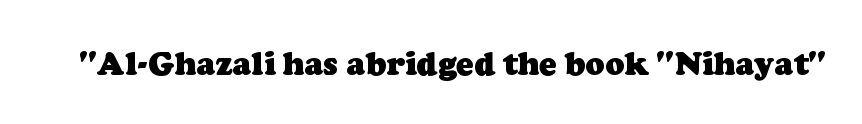
This rendering employs a face with finishing strokes, i.e., a serif. Note the varied advance widths — an 'i' is clearly narrower than an 'm'. Typesetter's note: full bold, strokes at maximum text heaviness. Rule under the text: the space is simply empty. The type is set solid horizontally, with unmodified tracking.
